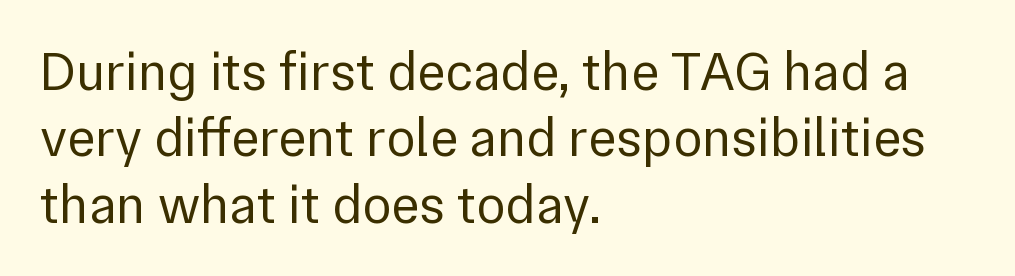
The image shows 54 px regular-weight sans-serif type, upright; set left-aligned, line spacing 1.23x, normal letter spacing, not underlined; a medium x-height.
